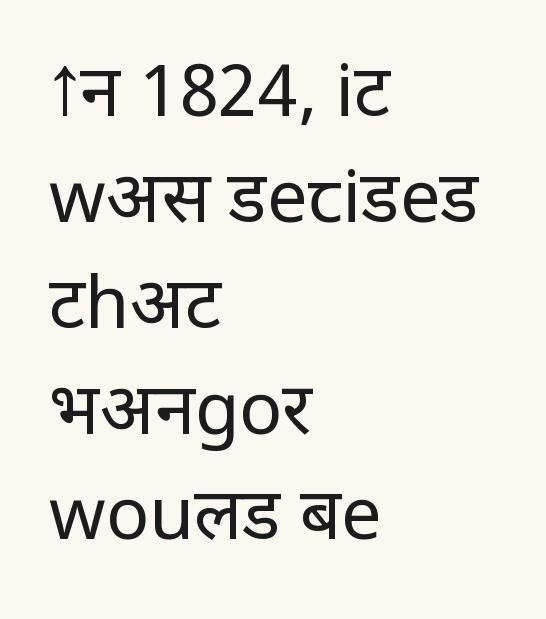
{"serif": "no", "italic": "no", "bold": "no", "weight": "regular", "width": "normal", "stroke_contrast": "low", "x_height": "large", "monospaced": "no", "underline": "no", "align": "left", "line_spacing": "normal", "line_spacing_ratio": 1.47, "letter_spacing": "normal", "letter_spacing_em": 0.0, "glyph_px": 72}
